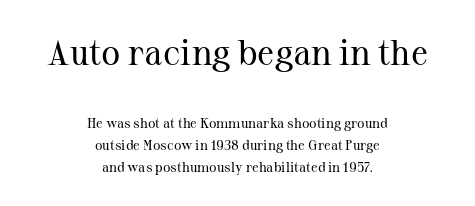
Q: Is the text bold? A: No.
Q: Is the text italic (slanted)? A: No, it is upright.
Q: Is the typeface a serif or a sans-serif typeface? A: Serif.
Q: Is the text underlined? A: No.
Q: How is the paragraph aligned? A: Centered.
Q: Is the spacing between letters normal or unusually wide? A: Normal.
Q: Is the spacing between lines tight, normal or loose? A: Normal.
Q: Which block of text is set in a larger size, the first (top) or the second (bottom)? A: The first (top) one.
Q: Width (condensed, normal, or wide)? A: Normal.
Q: Stroke contrast? A: Medium.
Q: x-height? A: Medium.
Q: Monospaced? A: No.
